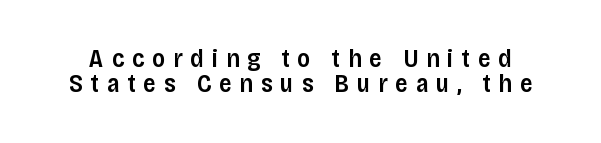
The image shows 25 px text type, upright; set tight line spacing (1.02x), unusually wide letter spacing (+0.31 em), not underlined.
